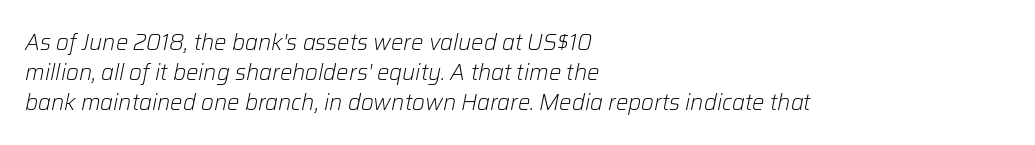
Q: Is the text bold? A: No.
Q: Is the text italic (slanted)? A: Yes, it leans right by about 12 degrees.
Q: Is the text underlined? A: No.
Q: How is the paragraph aligned? A: Left-aligned.
Q: Is the spacing between letters normal or unusually wide? A: Normal.
Q: Is the spacing between lines tight, normal or loose? A: Normal.
